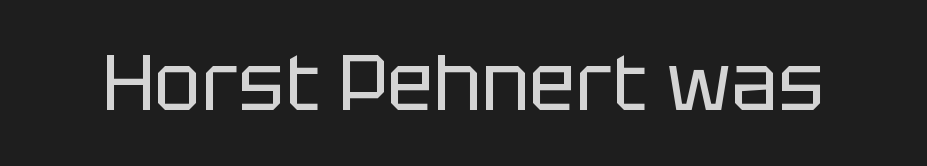
Q: Is the text bold? A: No.
Q: Is the text italic (slanted)? A: No, it is upright.
Q: Is the typeface a serif or a sans-serif typeface? A: Sans-serif.
Q: Is the text underlined? A: No.
Q: Is the spacing between letters normal or unusually wide? A: Normal.
Q: Width (condensed, normal, or wide)? A: Normal.
Q: Stroke contrast? A: Low.
Q: x-height? A: Large.
Q: Monospaced? A: No.
